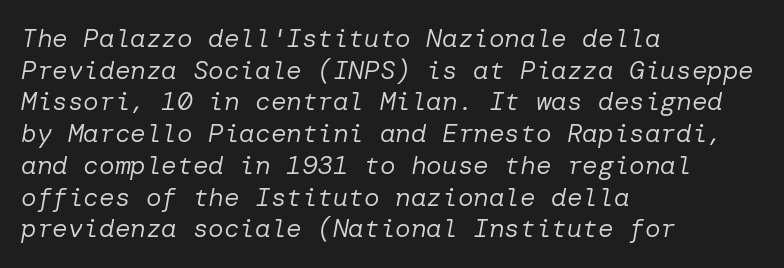
Q: Is the text bold? A: No.
Q: Is the text italic (slanted)? A: Yes, it leans right by about 10 degrees.
Q: Is the text underlined? A: No.
Q: How is the paragraph aligned? A: Left-aligned.
Q: Is the spacing between letters normal or unusually wide? A: Normal.
